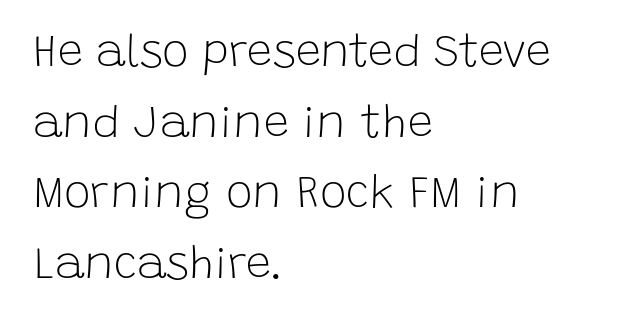
{"serif": "no", "italic": "no", "bold": "no", "weight": "light", "width": "normal", "stroke_contrast": "low", "x_height": "large", "monospaced": "no", "underline": "no", "align": "left", "line_spacing": "normal", "line_spacing_ratio": 1.57, "letter_spacing": "normal", "letter_spacing_em": 0.0, "glyph_px": 45}
